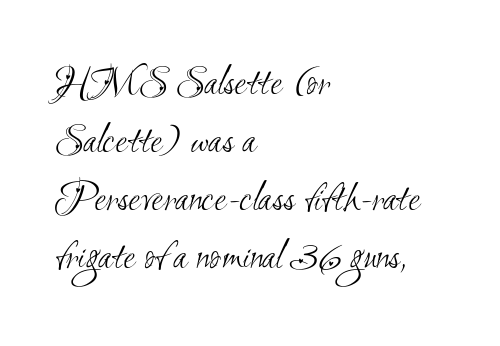
Q: Is the text bold? A: No.
Q: Is the typeface a serif or a sans-serif typeface? A: Sans-serif.
Q: Is the text underlined? A: No.
Q: How is the paragraph aligned? A: Left-aligned.
Q: Is the spacing between letters normal or unusually wide? A: Normal.
Q: Is the spacing between lines tight, normal or loose? A: Normal.
Q: Width (condensed, normal, or wide)? A: Condensed.
Q: Stroke contrast? A: Medium.
Q: x-height? A: Small.
Q: Monospaced? A: No.
